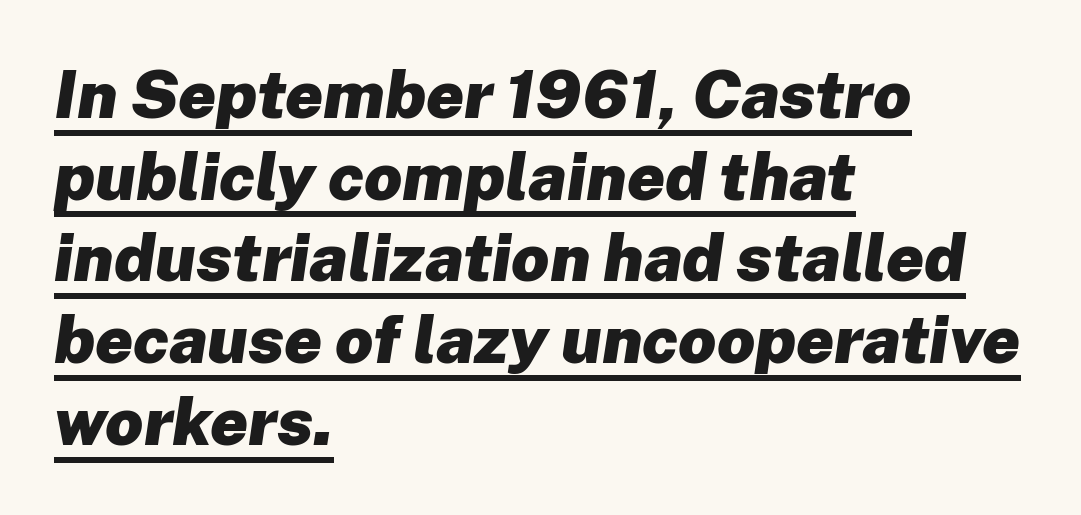
{"italic": "yes", "lean": "right", "slant_degrees": 8, "bold": "yes", "weight": "heavy", "width": "normal", "stroke_contrast": "low", "x_height": "medium", "monospaced": "no", "underline": "yes", "align": "left", "line_spacing_ratio": 1.22, "letter_spacing": "normal", "letter_spacing_em": 0.0, "glyph_px": 67}
